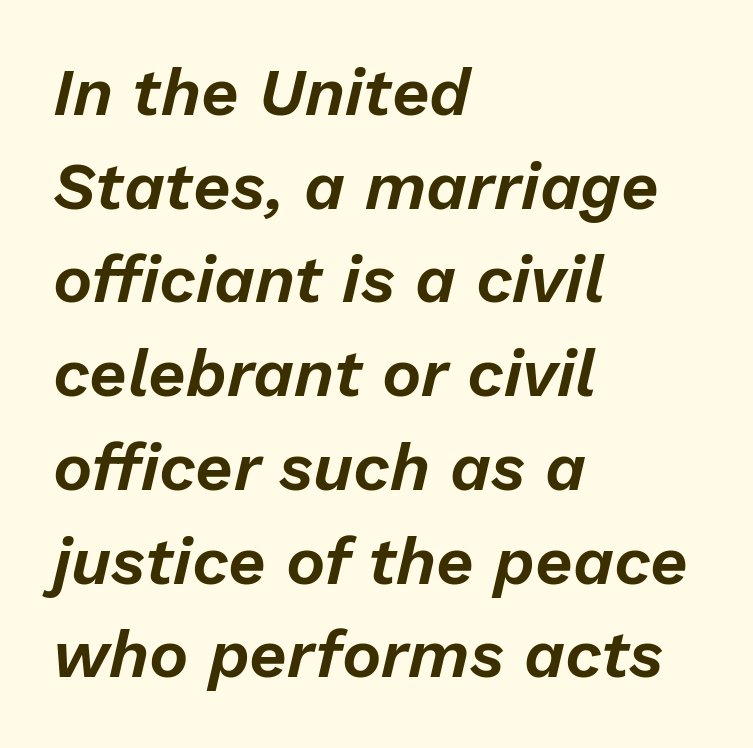
Note the varied advance widths — an 'i' is clearly narrower than an 'm'. Short and long lines alike share a common starting point at left. Compared with ordinary roman type, these characters are visibly tilted. This sample uses plain, unmodified letter spacing.
